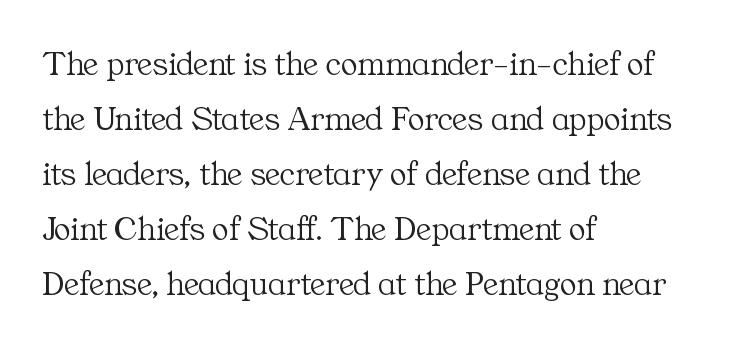
Q: Is the text bold? A: No.
Q: Is the text italic (slanted)? A: No, it is upright.
Q: Is the typeface a serif or a sans-serif typeface? A: Serif.
Q: Is the text underlined? A: No.
Q: How is the paragraph aligned? A: Left-aligned.
Q: Is the spacing between letters normal or unusually wide? A: Normal.
Q: Is the spacing between lines tight, normal or loose? A: Normal.
Q: Width (condensed, normal, or wide)? A: Normal.
Q: Stroke contrast? A: Medium.
Q: x-height? A: Medium.
Q: Monospaced? A: No.
